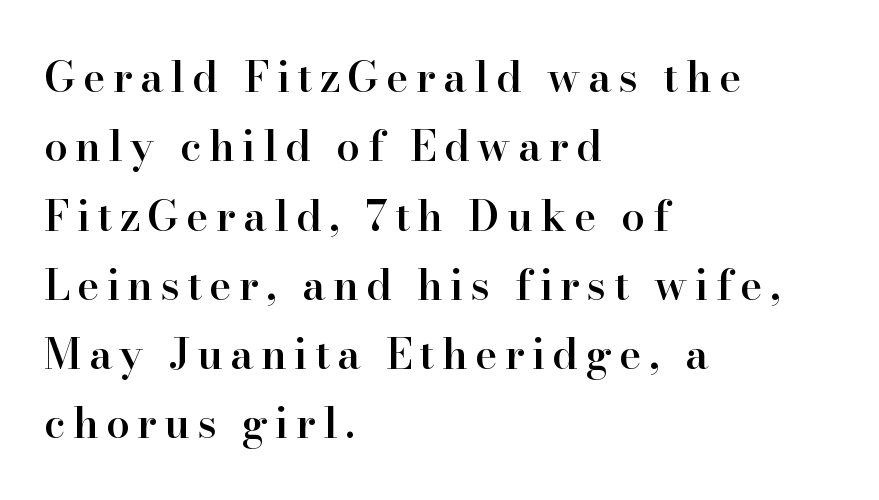
{"serif": "yes", "italic": "no", "bold": "semi", "weight": "semibold", "width": "normal", "stroke_contrast": "high", "x_height": "small", "monospaced": "no", "underline": "no", "align": "left", "line_spacing": "normal", "line_spacing_ratio": 1.65, "glyph_px": 42}
